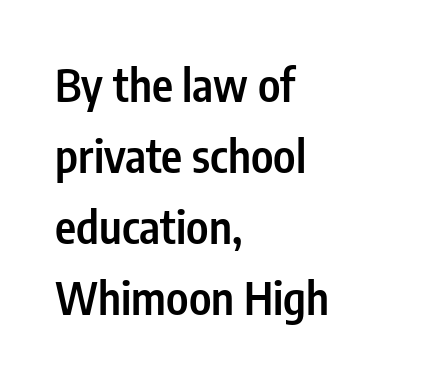
{"serif": "no", "italic": "no", "bold": "semi", "weight": "semibold", "width": "condensed", "stroke_contrast": "low", "x_height": "medium", "monospaced": "no", "underline": "no", "align": "left", "line_spacing": "normal", "line_spacing_ratio": 1.58, "letter_spacing": "normal", "letter_spacing_em": 0.0, "glyph_px": 45}
